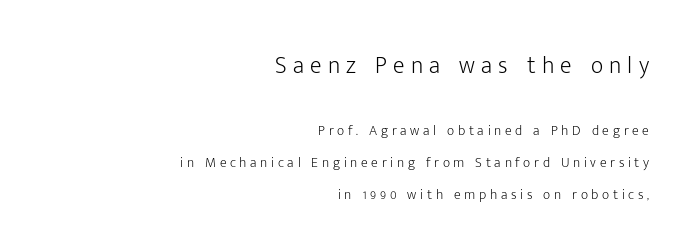
Q: Is the text bold? A: No.
Q: Is the text italic (slanted)? A: No, it is upright.
Q: Is the text underlined? A: No.
Q: How is the paragraph aligned? A: Right-aligned.
Q: Is the spacing between letters normal or unusually wide? A: Unusually wide.
Q: Is the spacing between lines tight, normal or loose? A: Loose.
Q: Which block of text is set in a larger size, the first (top) or the second (bottom)? A: The first (top) one.
